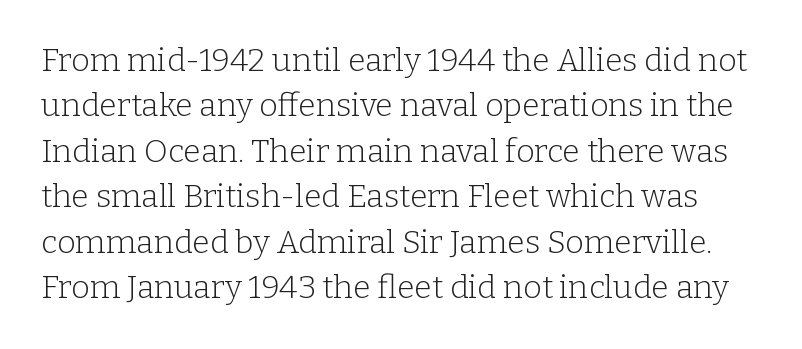
Character widths vary here, with narrow letters taking less room than wide ones. Ordinary non-slanted type is in use. Reading down the column, the eye jumps a familiar distance to each next line. No extra ink here — the face is not bold.
